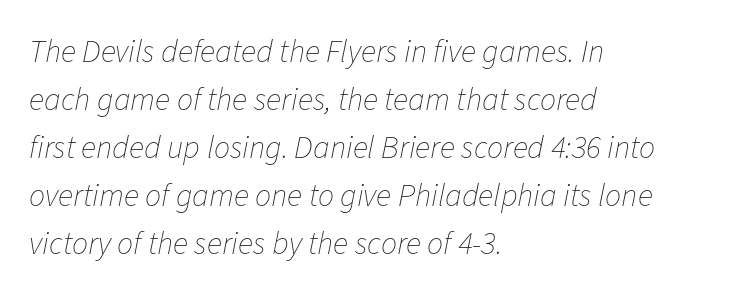
{"italic": "yes", "lean": "right", "slant_degrees": 11, "bold": "no", "weight": "thin", "width": "normal", "stroke_contrast": "low", "x_height": "medium", "monospaced": "no", "underline": "no", "align": "left", "line_spacing": "normal", "line_spacing_ratio": 1.5, "letter_spacing": "normal", "letter_spacing_em": 0.0, "glyph_px": 32}
